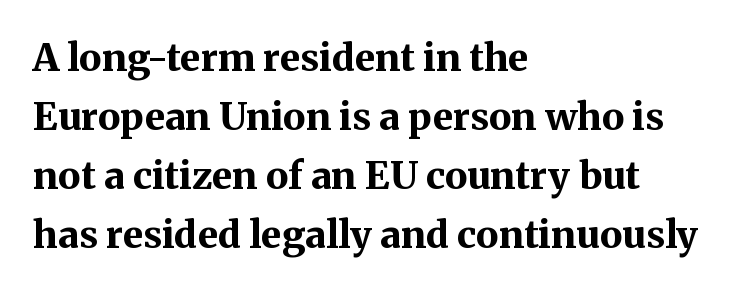
The image shows 38 px bold serif type, upright; set left-aligned, normal line spacing (1.55x), normal letter spacing, not underlined; medium stroke contrast and a medium x-height.
